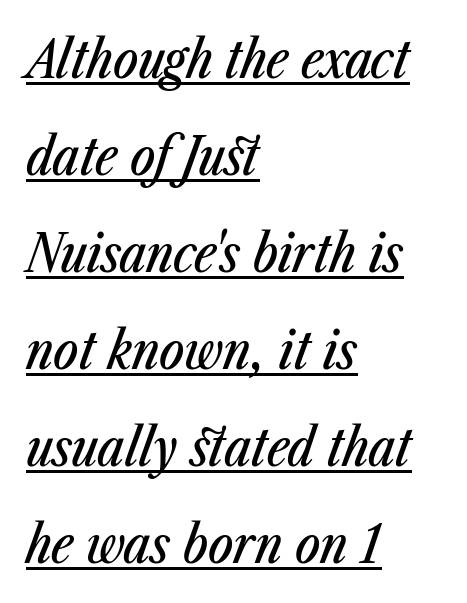
The image shows 53 px condensed type, italic (leaning right); set left-aligned, line spacing 1.83x, normal letter spacing, underlined; low stroke contrast and a medium x-height.
